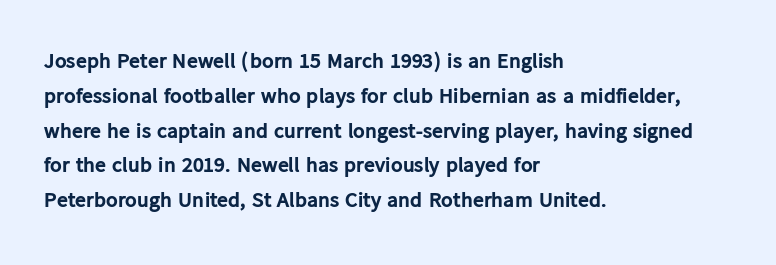
Q: Is the text bold? A: Yes.
Q: Is the text italic (slanted)? A: No, it is upright.
Q: Is the text underlined? A: No.
Q: How is the paragraph aligned? A: Left-aligned.
Q: Is the spacing between letters normal or unusually wide? A: Normal.
Q: Is the spacing between lines tight, normal or loose? A: Normal.
